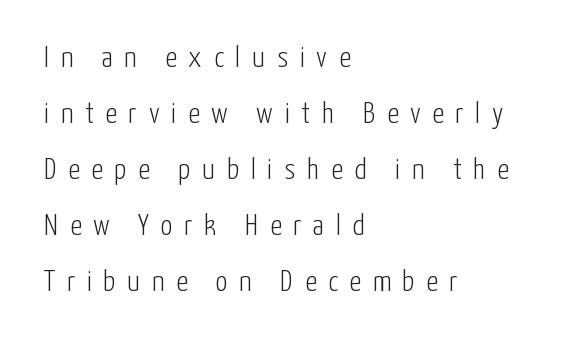
{"serif": "no", "italic": "no", "bold": "no", "weight": "light", "width": "condensed", "stroke_contrast": "low", "x_height": "medium", "monospaced": "no", "underline": "no", "align": "left", "line_spacing_ratio": 1.87, "letter_spacing": "wide", "letter_spacing_em": 0.39, "glyph_px": 30}
